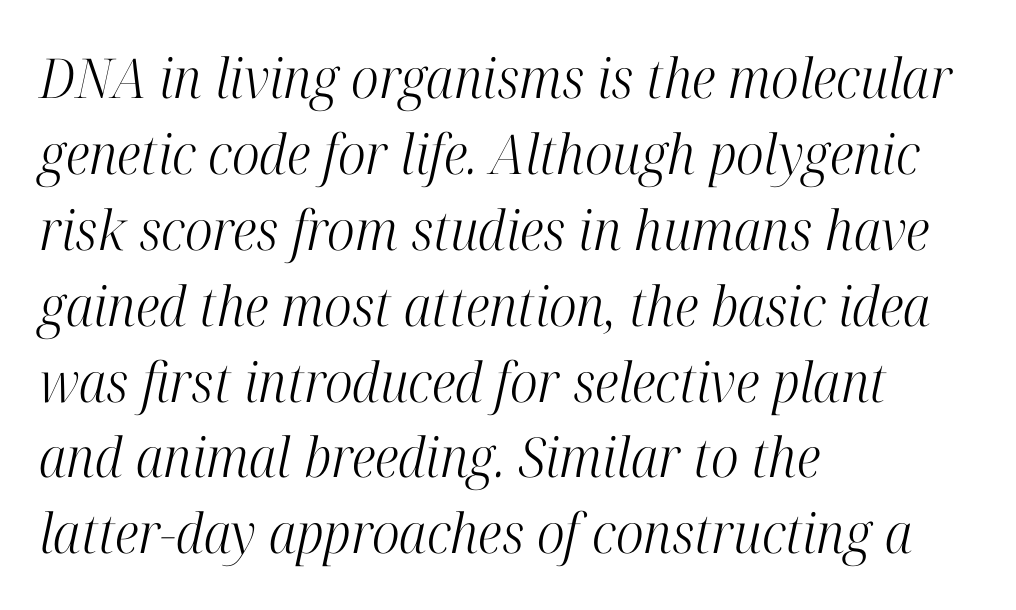
{"serif": "yes", "italic": "yes", "lean": "right", "slant_degrees": 12, "bold": "no", "weight": "light", "width": "condensed", "stroke_contrast": "high", "x_height": "medium", "monospaced": "no", "underline": "no", "align": "left", "line_spacing": "normal", "line_spacing_ratio": 1.38, "letter_spacing": "normal", "letter_spacing_em": 0.0, "glyph_px": 55}
